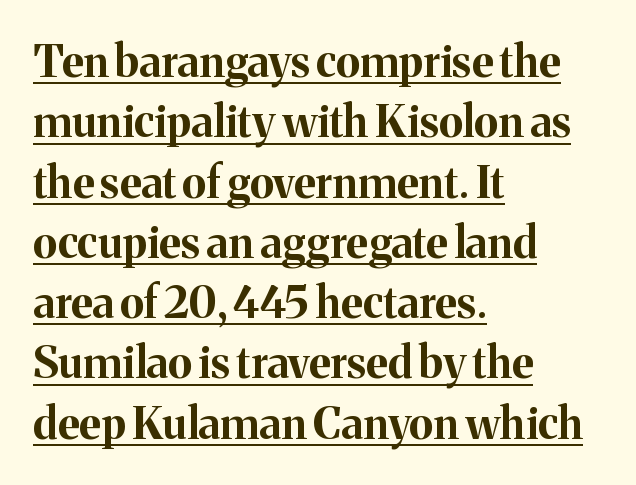
Looks like regular typesetting: each glyph gets only the width it needs. Normally led — the rows are evenly, conventionally spaced. The font family rendered here belongs to the serif group. The lines in this sample share a left origin and differ only in where they stop. Heavy-handed strokes throughout: this text is bold.
